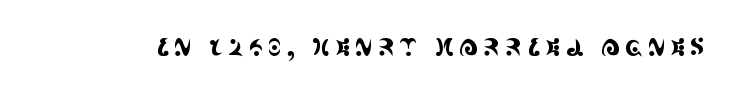
Short note: letters widely spaced. This rendering features lettering with no underline. Designer's note — italics off, roman on.
